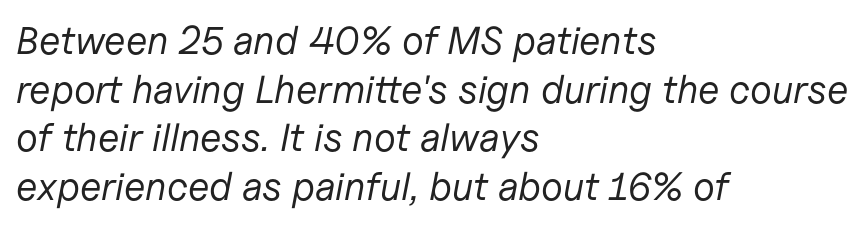
Q: Is the text bold? A: No.
Q: Is the text italic (slanted)? A: Yes, it leans right by about 11 degrees.
Q: Is the text underlined? A: No.
Q: How is the paragraph aligned? A: Left-aligned.
Q: Is the spacing between letters normal or unusually wide? A: Normal.
Q: Is the spacing between lines tight, normal or loose? A: Normal.
Q: Width (condensed, normal, or wide)? A: Normal.
Q: Stroke contrast? A: Low.
Q: x-height? A: Medium.
Q: Monospaced? A: No.
